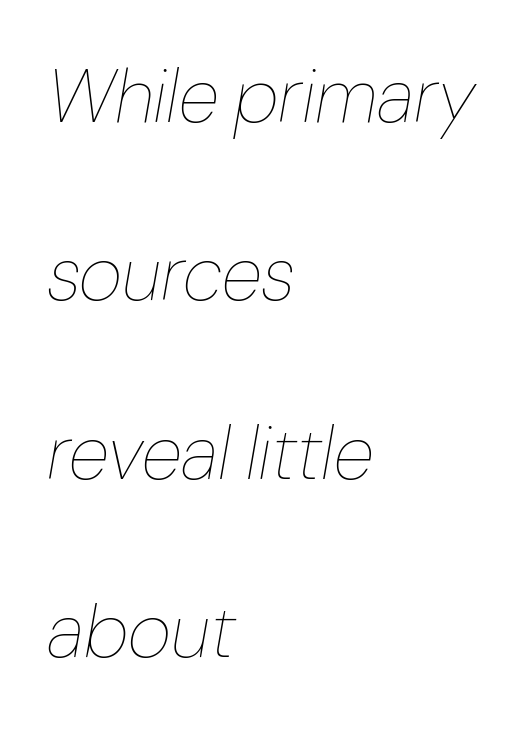
Does the lettering tilt? It does — this is italic. The letterforms sit shoulder to shoulder at normal distance. One glance says open: line gaps are wider than usual. Stem width sits at or under what a default text font uses.
